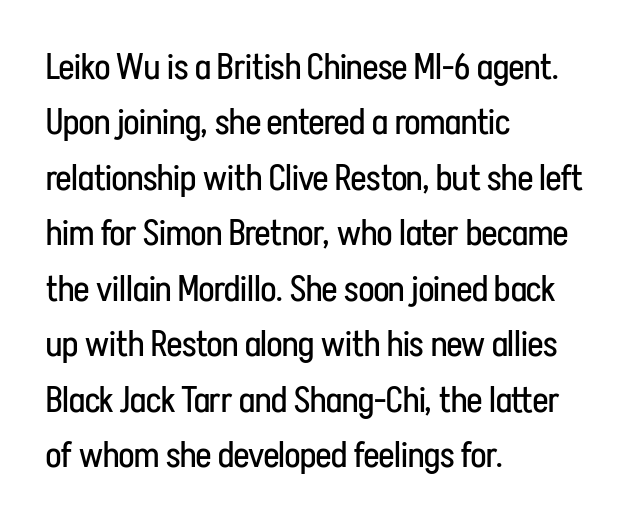
The image shows 36 px regular-weight, condensed sans-serif type, upright; set left-aligned, normal line spacing (1.54x), normal letter spacing, not underlined; low stroke contrast and a medium x-height.
